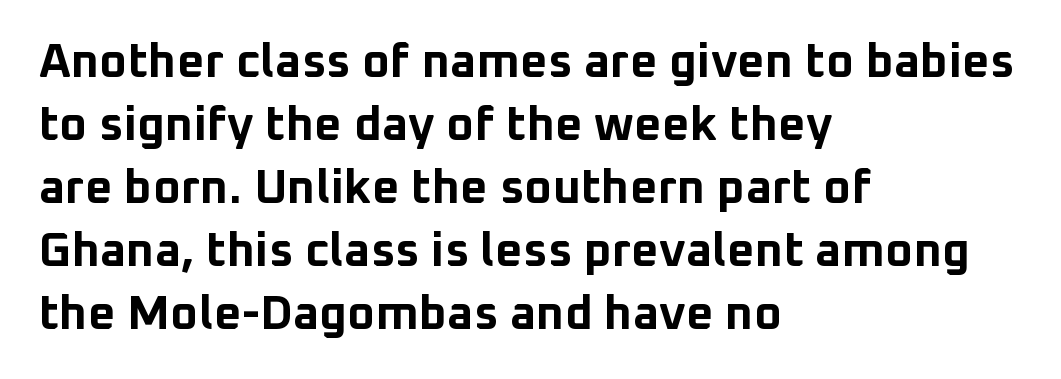
{"serif": "no", "italic": "no", "bold": "yes", "weight": "bold", "width": "normal", "stroke_contrast": "low", "x_height": "medium", "monospaced": "no", "underline": "no", "align": "left", "line_spacing": "normal", "line_spacing_ratio": 1.31, "letter_spacing": "normal", "letter_spacing_em": 0.0, "glyph_px": 48}
